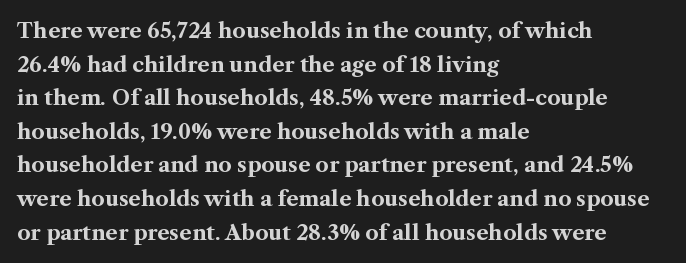
The image shows 21 px bold type, upright; set left-aligned, normal line spacing (1.6x), normal letter spacing, not underlined.
